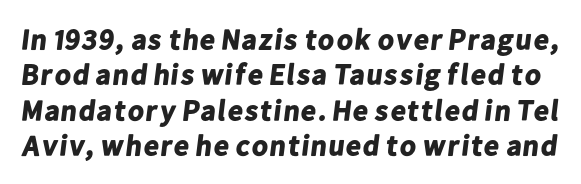
This sample has the flowing, uneven cadence of proportional lettering. You'd pick this weight for a headline — it's a proper bold. Does the type have serifs? No, each stem ends abruptly. This rendering leaves character spacing at its baseline value. Beneath every word, the page is bare.
